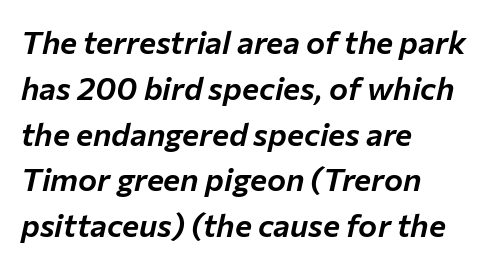
{"italic": "yes", "lean": "right", "slant_degrees": 12, "width": "normal", "stroke_contrast": "low", "x_height": "medium", "monospaced": "no", "underline": "no", "align": "left", "line_spacing": "normal", "line_spacing_ratio": 1.43, "letter_spacing": "normal", "letter_spacing_em": 0.0, "glyph_px": 32}
